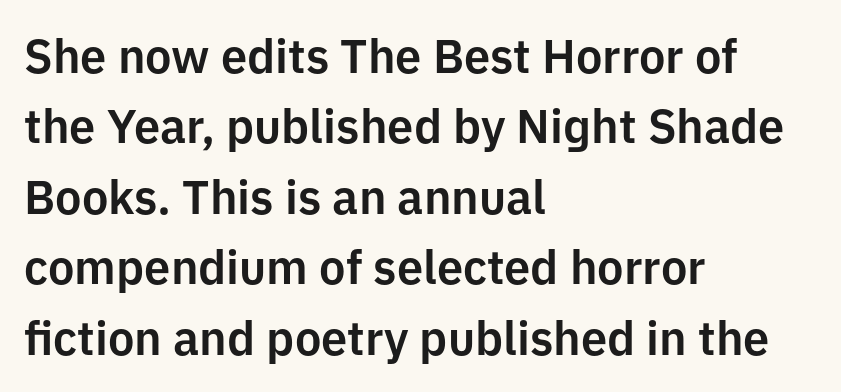
The glyphs in this specimen are sans serif. This sample has the flowing, uneven cadence of proportional lettering. Unmarked baselines from the first word to the last. A typesetter would call this leading conventional body-copy spacing. The text block is weighted toward the left margin, trailing off unevenly rightward.
